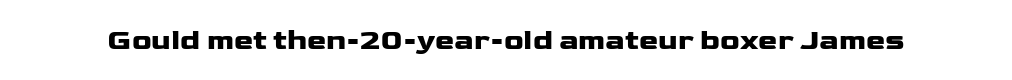
{"serif": "no", "italic": "no", "bold": "yes", "weight": "heavy", "width": "wide", "stroke_contrast": "low", "x_height": "medium", "monospaced": "no", "underline": "no", "letter_spacing": "normal", "letter_spacing_em": 0.0, "glyph_px": 29}
